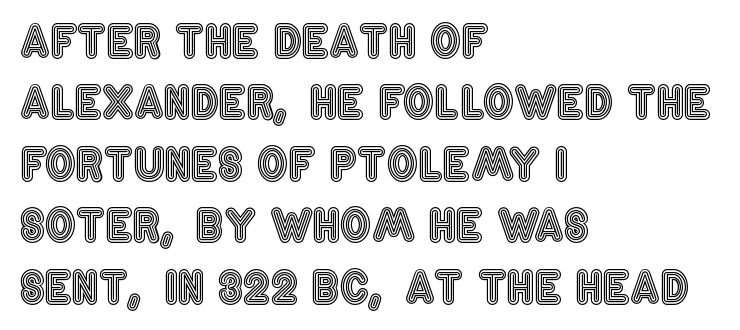
{"italic": "no", "width": "condensed", "x_height": "large", "monospaced": "no", "underline": "no", "align": "left", "line_spacing": "normal", "line_spacing_ratio": 1.43, "letter_spacing": "normal", "letter_spacing_em": 0.0, "glyph_px": 43}
